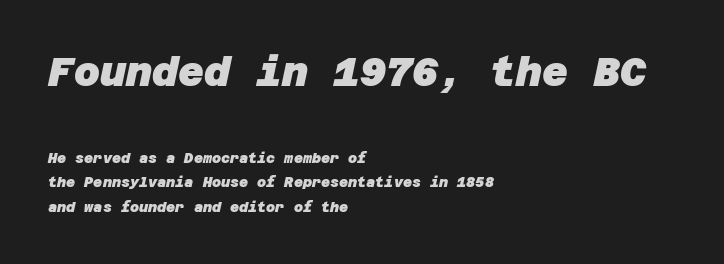
Q: Is the text bold? A: Yes.
Q: Is the typeface a serif or a sans-serif typeface? A: Sans-serif.
Q: Is the text underlined? A: No.
Q: How is the paragraph aligned? A: Left-aligned.
Q: Is the spacing between letters normal or unusually wide? A: Normal.
Q: Which block of text is set in a larger size, the first (top) or the second (bottom)? A: The first (top) one.
Q: Width (condensed, normal, or wide)? A: Normal.
Q: Stroke contrast? A: Low.
Q: x-height? A: Large.
